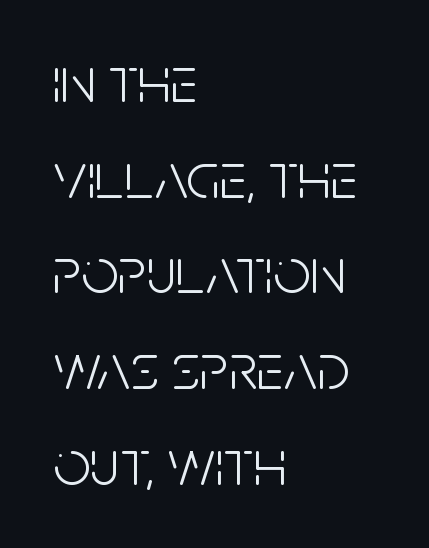
{"serif": "no", "italic": "no", "bold": "no", "weight": "light", "width": "condensed", "stroke_contrast": "low", "x_height": "large", "monospaced": "no", "underline": "no", "align": "left", "line_spacing": "normal", "line_spacing_ratio": 1.45, "letter_spacing": "normal", "letter_spacing_em": 0.0, "glyph_px": 66}
